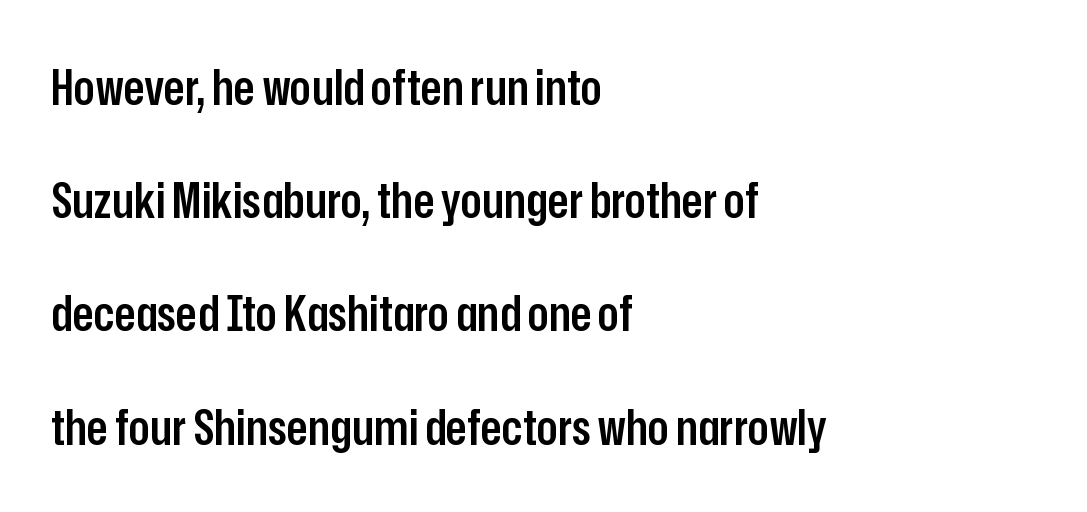
Varying glyph widths throughout — classic text-font behaviour. A great deal of white space separates one row of letters from the next. Italic: no, the glyphs are upright roman. Plain, unruled lines of type.
